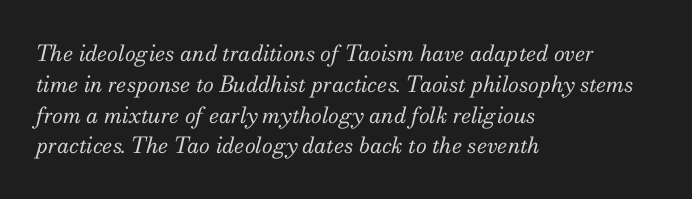
The image shows 22 px text type, italic (leaning right); set left-aligned, normal line spacing (1.4x), normal letter spacing, not underlined.
